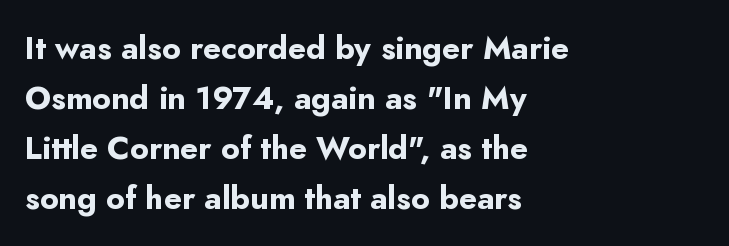
The gap between lines stays unmarked. This sample has the flowing, uneven cadence of proportional lettering. In terms of leading, this rendering sits right in the middle. The letterforms sit shoulder to shoulder at normal distance. Students, this is bold: see how much ink each stroke carries. Notice how the passage keeps a crisp vertical edge on the left only.
